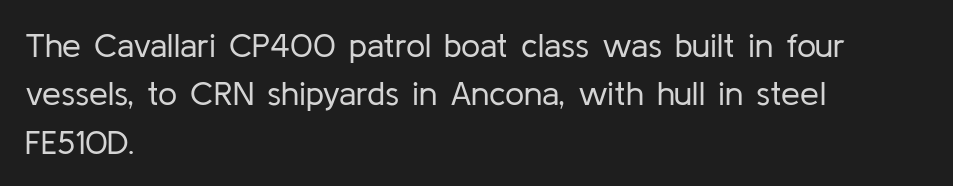
Nobody drew a line under any word here. The passage shown is typed in a proportional face where columns would drift. Examine the stroke ends and you'll find no serifs. In CSS terms this would be text-align: left.
